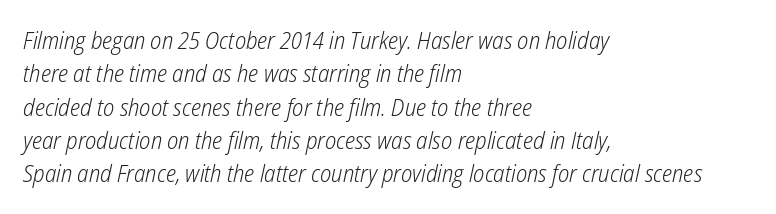
{"italic": "yes", "lean": "right", "slant_degrees": 12, "bold": "no", "underline": "no", "align": "left", "line_spacing": "normal", "line_spacing_ratio": 1.39, "letter_spacing": "normal", "letter_spacing_em": 0.0, "glyph_px": 24}
